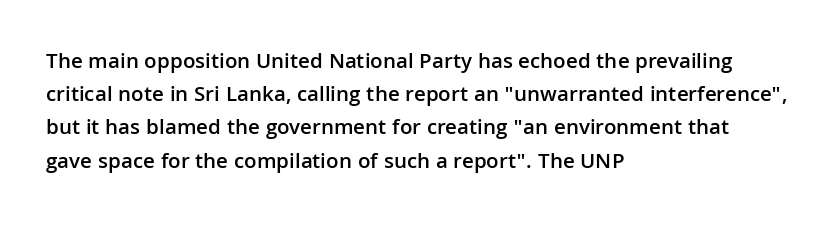
{"italic": "no", "bold": "semi", "underline": "no", "align": "left", "line_spacing": "normal", "line_spacing_ratio": 1.51, "letter_spacing": "normal", "letter_spacing_em": 0.0, "glyph_px": 22}
